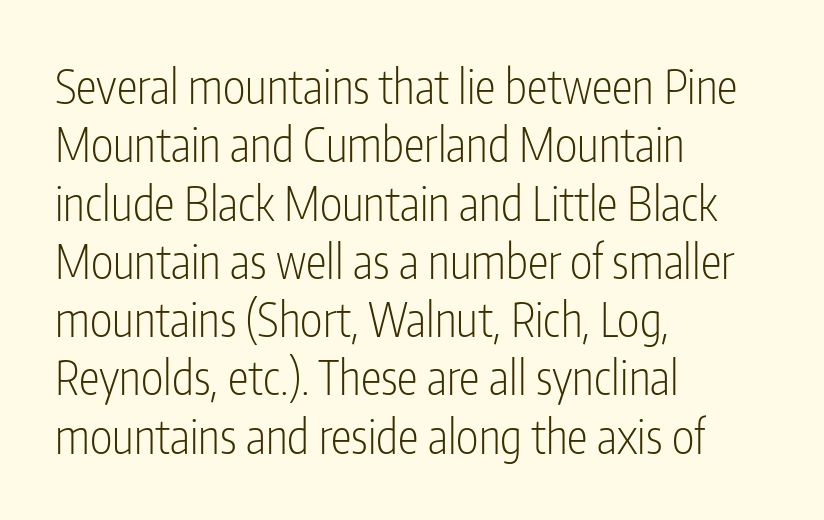
{"serif": "no", "italic": "no", "bold": "no", "weight": "light", "width": "condensed", "stroke_contrast": "low", "x_height": "medium", "monospaced": "no", "underline": "no", "align": "left", "line_spacing_ratio": 1.24, "letter_spacing": "normal", "letter_spacing_em": 0.0, "glyph_px": 47}
